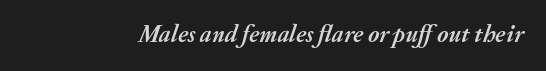
Students, this is bold: see how much ink each stroke carries. Rendered with sloped, italic letterforms. Between one letter and the next there's only the usual sliver of space. Beneath every word, the page is bare.
